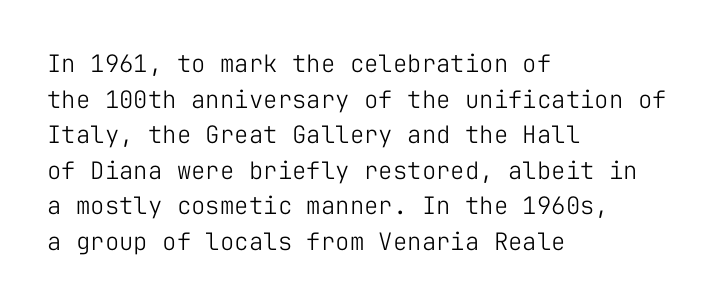
Q: Is the text bold? A: No.
Q: Is the text italic (slanted)? A: No, it is upright.
Q: Is the text underlined? A: No.
Q: How is the paragraph aligned? A: Left-aligned.
Q: Is the spacing between letters normal or unusually wide? A: Normal.
Q: Is the spacing between lines tight, normal or loose? A: Normal.
